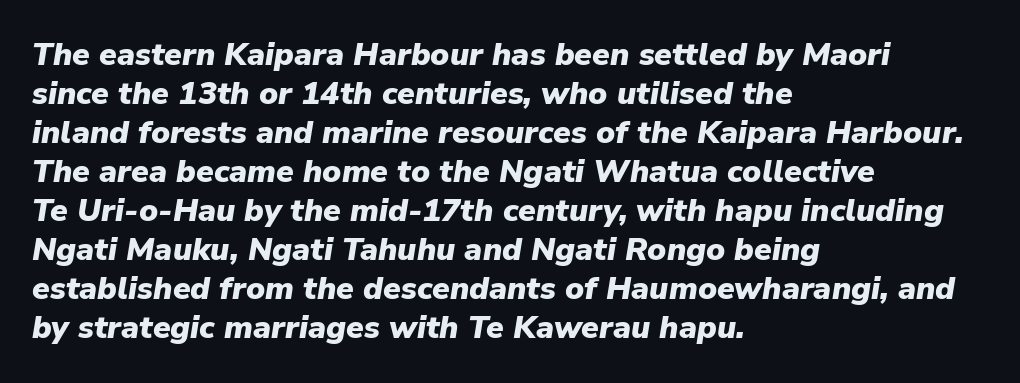
{"italic": "yes", "lean": "right", "slant_degrees": 9, "bold": "yes", "weight": "heavy", "width": "normal", "stroke_contrast": "low", "x_height": "medium", "monospaced": "no", "underline": "no", "align": "left", "line_spacing_ratio": 1.22, "letter_spacing": "normal", "letter_spacing_em": 0.0, "glyph_px": 32}
